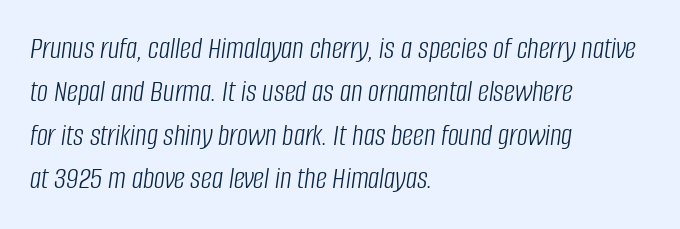
{"italic": "yes", "lean": "right", "slant_degrees": 8, "bold": "no", "weight": "light", "width": "condensed", "stroke_contrast": "low", "x_height": "large", "monospaced": "no", "underline": "no", "align": "left", "line_spacing": "normal", "line_spacing_ratio": 1.4, "letter_spacing": "normal", "letter_spacing_em": 0.0, "glyph_px": 31}
